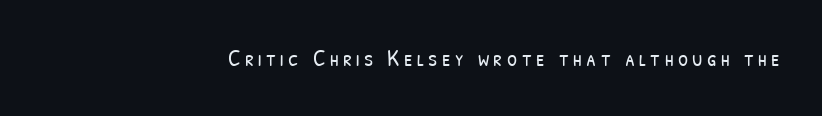
The image shows 23 px text type; set right-aligned, not underlined.
